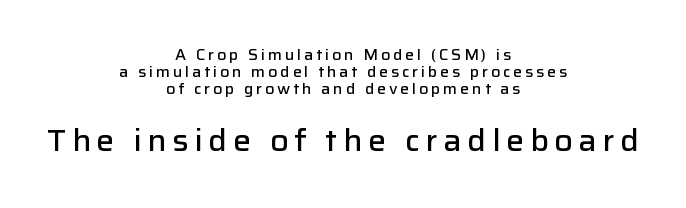
{"serif": "no", "italic": "no", "bold": "semi", "weight": "semibold", "width": "normal", "stroke_contrast": "low", "x_height": "medium", "monospaced": "no", "underline": "no", "align": "center", "line_spacing": "tight", "line_spacing_ratio": 1.12, "larger_block": "second", "size_ratio": 2.0, "glyph_px": 30}
